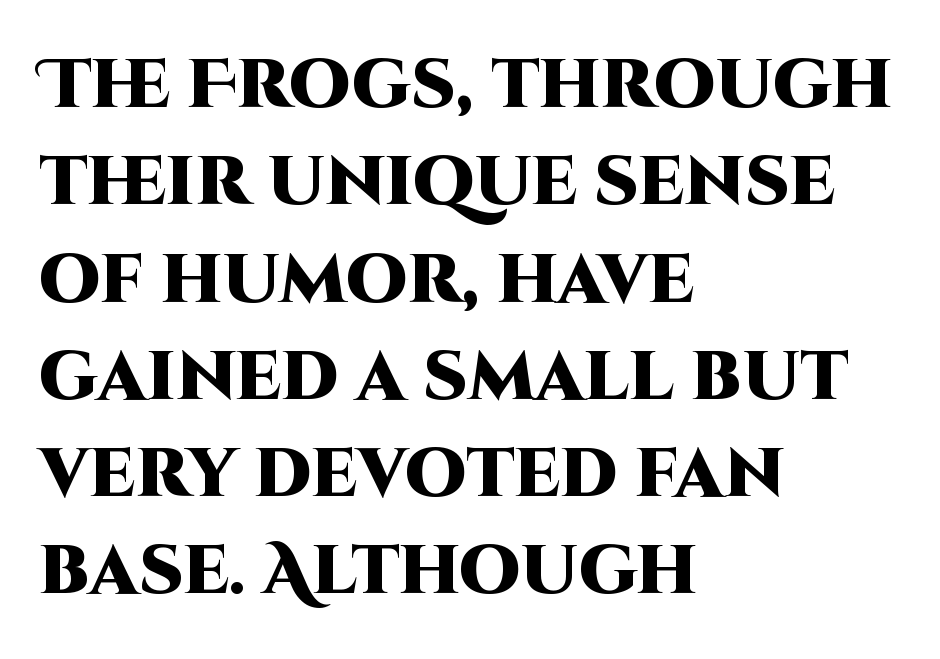
Heavy, bold letterforms. Each new line begins a customary step beneath the previous one. The axis of the letterforms is exactly vertical. Standard letterfit; no display-style spreading of the glyphs. Only glyphs here, with clear space below each row.
